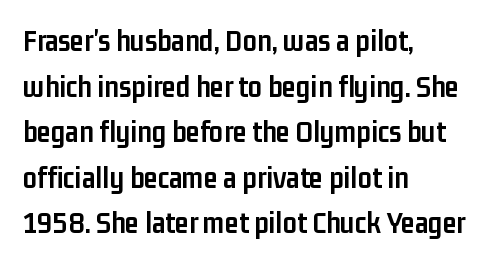
Plenty of ink on the page — the face is bold. The letters advance in unequal steps, a hallmark of proportional type. No word sits above an underline. Observe the ordinary spacing: letters are neighbours, not strangers. The vertical gap from one line to the next is medium. Every stem runs plumb, perpendicular to the baseline.
